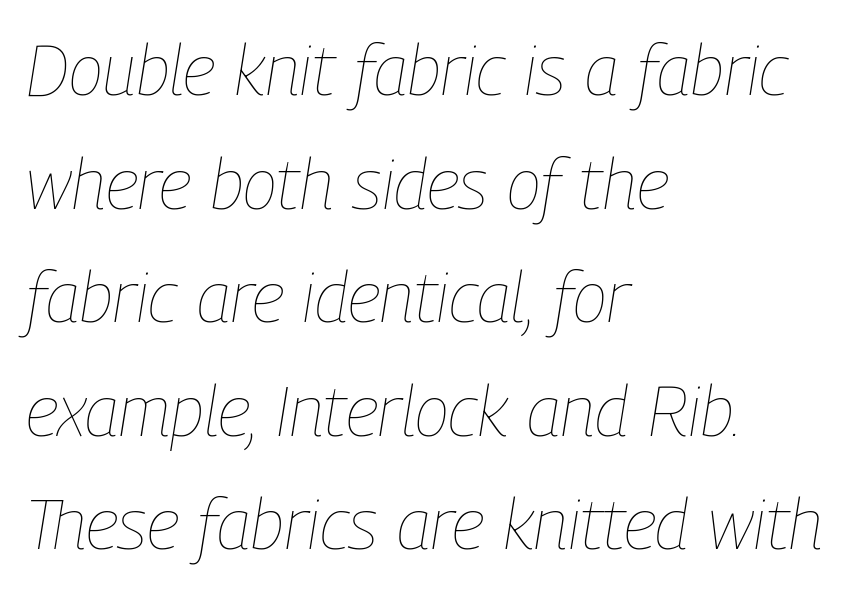
{"italic": "yes", "lean": "right", "slant_degrees": 9, "bold": "no", "weight": "thin", "width": "condensed", "stroke_contrast": "low", "x_height": "medium", "monospaced": "no", "underline": "no", "align": "left", "line_spacing": "normal", "line_spacing_ratio": 1.6, "letter_spacing": "normal", "letter_spacing_em": 0.0, "glyph_px": 71}
